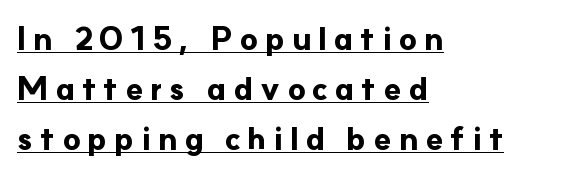
{"serif": "no", "italic": "no", "bold": "yes", "weight": "bold", "width": "normal", "stroke_contrast": "low", "x_height": "small", "monospaced": "no", "underline": "yes", "align": "left", "line_spacing": "normal", "line_spacing_ratio": 1.56, "letter_spacing": "wide", "letter_spacing_em": 0.21, "glyph_px": 32}
